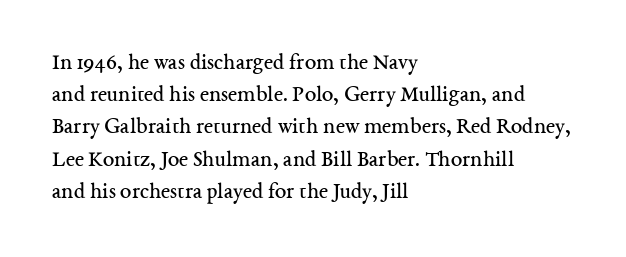
{"italic": "no", "bold": "no", "underline": "no", "align": "left", "line_spacing": "normal", "line_spacing_ratio": 1.4, "letter_spacing": "normal", "letter_spacing_em": 0.0, "glyph_px": 23}
